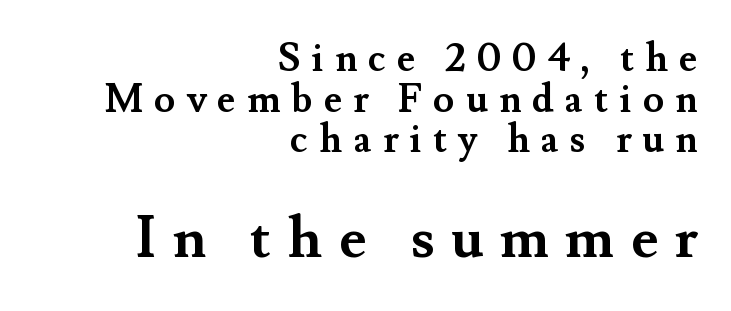
Which of the two is more prominent by size? The second, at the bottom. The typesetter chose a ragged-left arrangement here. Characters remain perfectly vertical along every line. Summary of vertical rhythm: compact, with narrow interline spacing. Yep, those are serifs on the letters.
